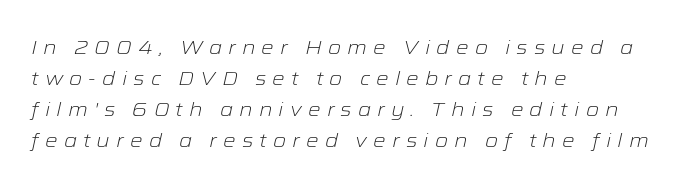
Q: Is the text bold? A: No.
Q: Is the text italic (slanted)? A: Yes, it leans right by about 12 degrees.
Q: Is the text underlined? A: No.
Q: How is the paragraph aligned? A: Left-aligned.
Q: Is the spacing between letters normal or unusually wide? A: Unusually wide.
Q: Is the spacing between lines tight, normal or loose? A: Normal.
